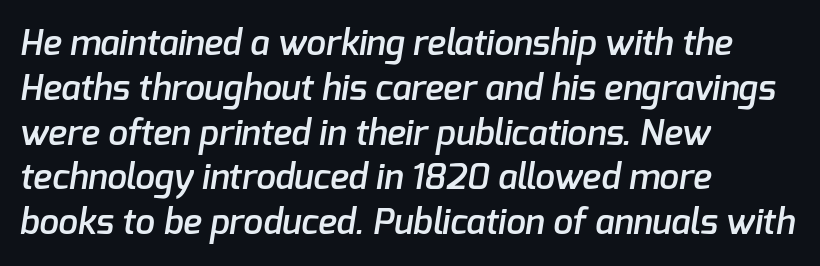
The image shows 35 px semibold sans-serif type; set left-aligned, normal line spacing (1.28x), normal letter spacing, not underlined; low stroke contrast and a medium x-height.
